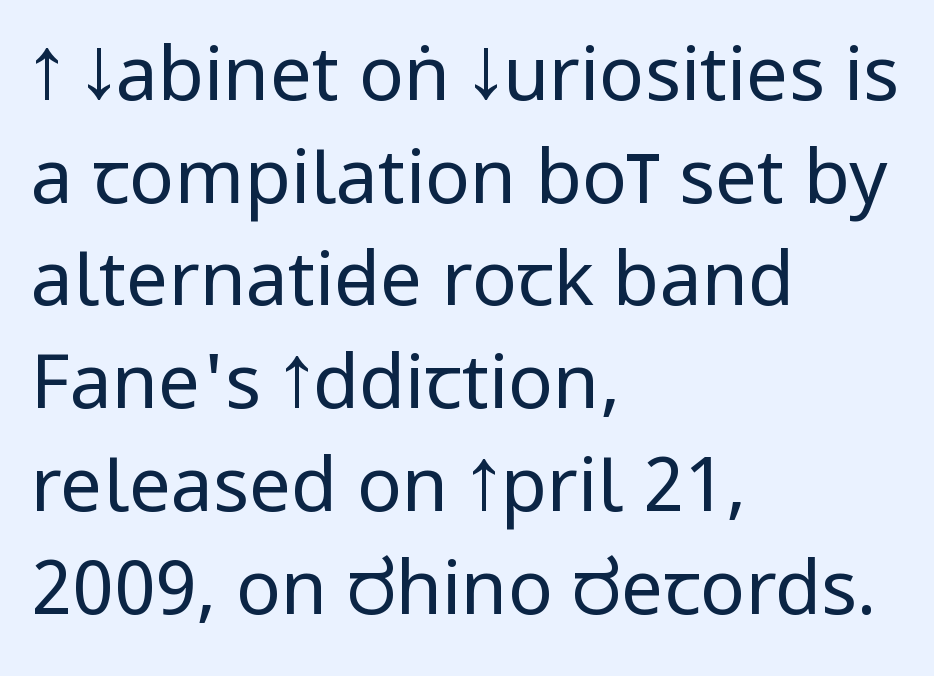
Q: Is the text bold? A: No.
Q: Is the text italic (slanted)? A: No, it is upright.
Q: Is the typeface a serif or a sans-serif typeface? A: Sans-serif.
Q: Is the text underlined? A: No.
Q: How is the paragraph aligned? A: Left-aligned.
Q: Is the spacing between letters normal or unusually wide? A: Normal.
Q: Is the spacing between lines tight, normal or loose? A: Normal.
Q: Width (condensed, normal, or wide)? A: Condensed.
Q: Stroke contrast? A: Low.
Q: x-height? A: Large.
Q: Monospaced? A: No.
